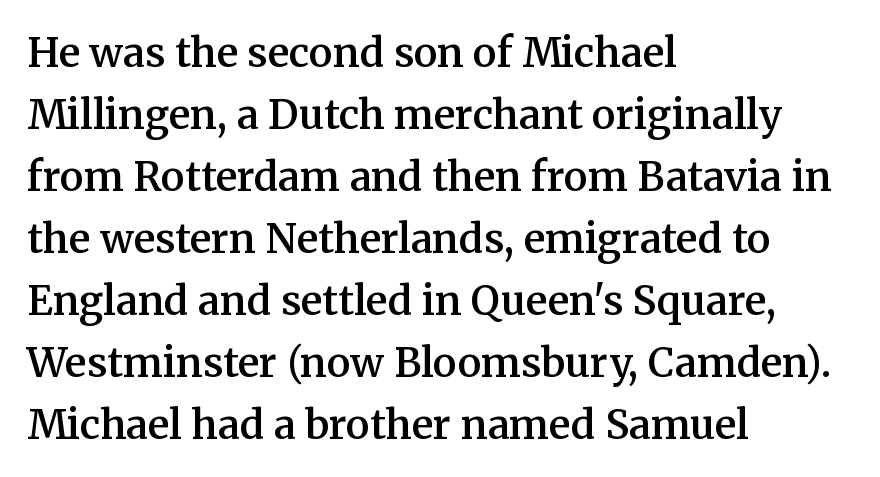
This sample uses a serif face. A fair bit of extra ink — the face is semibold, not bold. In CSS terms this would be text-align: left. There is no visible air inserted between adjacent glyphs. Spacing verdict: proportional, widths tailored to each character.
